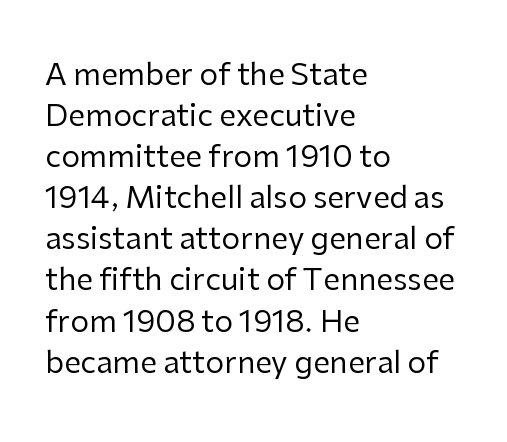
{"serif": "no", "italic": "no", "bold": "no", "weight": "regular", "width": "normal", "stroke_contrast": "low", "x_height": "medium", "monospaced": "no", "underline": "no", "align": "left", "line_spacing": "normal", "line_spacing_ratio": 1.37, "letter_spacing": "normal", "letter_spacing_em": 0.0, "glyph_px": 30}
